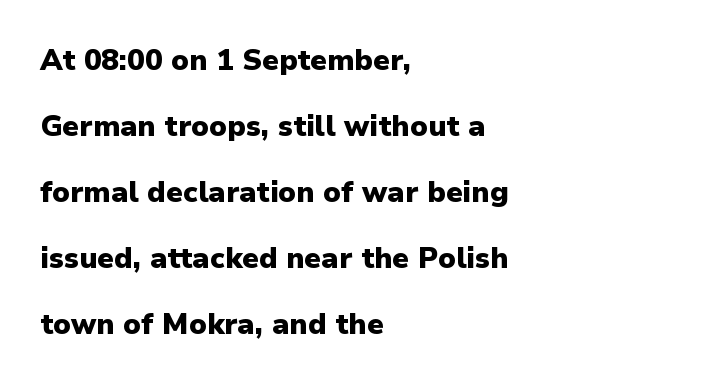
{"serif": "no", "italic": "no", "bold": "yes", "weight": "heavy", "width": "normal", "stroke_contrast": "low", "x_height": "medium", "monospaced": "no", "underline": "no", "align": "left", "line_spacing": "loose", "line_spacing_ratio": 2.28, "letter_spacing": "normal", "letter_spacing_em": 0.0, "glyph_px": 29}
